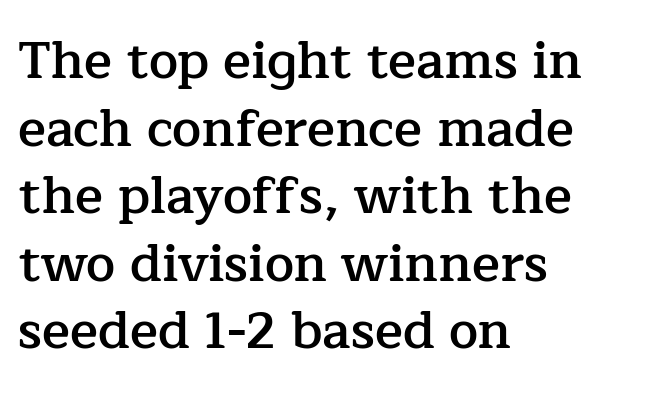
The image shows 52 px semibold serif type, upright; set left-aligned, normal line spacing (1.3x), normal letter spacing, not underlined; low stroke contrast and a medium x-height.
